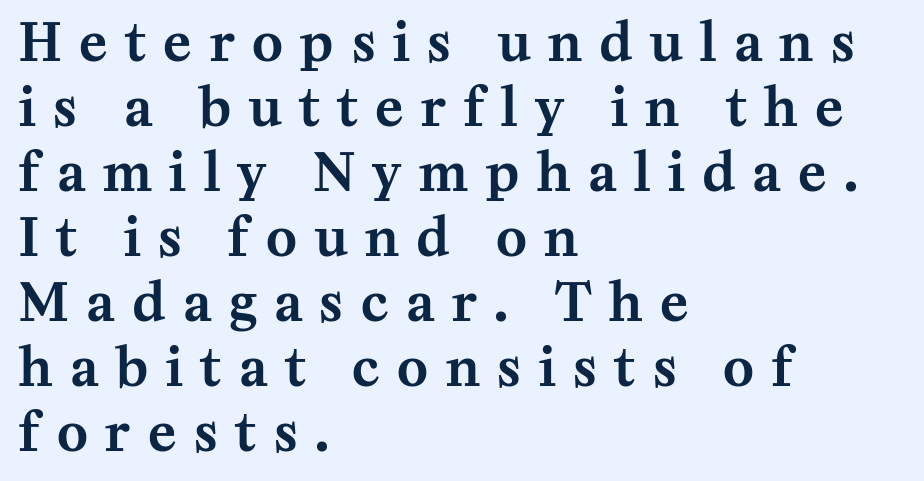
Q: Is the text italic (slanted)? A: No, it is upright.
Q: Is the typeface a serif or a sans-serif typeface? A: Serif.
Q: Is the text underlined? A: No.
Q: How is the paragraph aligned? A: Left-aligned.
Q: Is the spacing between letters normal or unusually wide? A: Unusually wide.
Q: Is the spacing between lines tight, normal or loose? A: Normal.
Q: Width (condensed, normal, or wide)? A: Normal.
Q: Stroke contrast? A: Medium.
Q: x-height? A: Medium.
Q: Monospaced? A: No.
